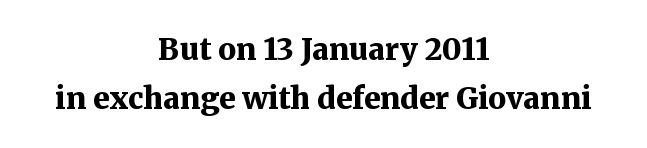
{"serif": "yes", "italic": "no", "bold": "yes", "weight": "bold", "width": "normal", "stroke_contrast": "medium", "x_height": "medium", "monospaced": "no", "underline": "no", "align": "center", "line_spacing": "normal", "line_spacing_ratio": 1.62, "letter_spacing": "normal", "letter_spacing_em": 0.0, "glyph_px": 30}
